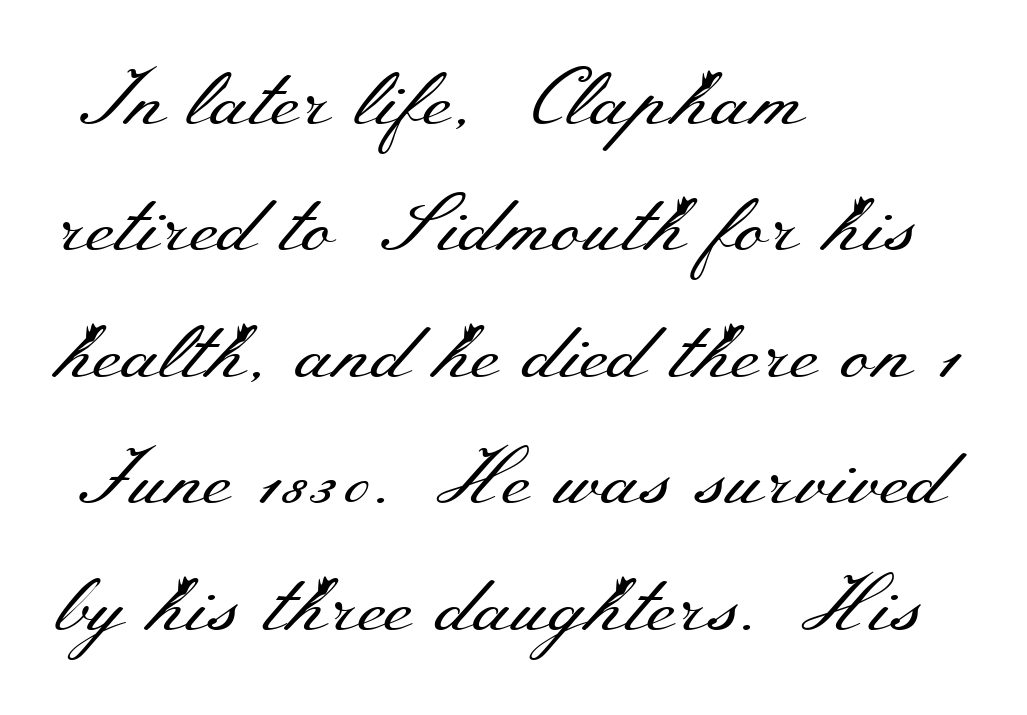
Only glyphs here, with clear space below each row. The block of text has a typical density, with ordinary space between rows. These lines are composed in type with serifs.
